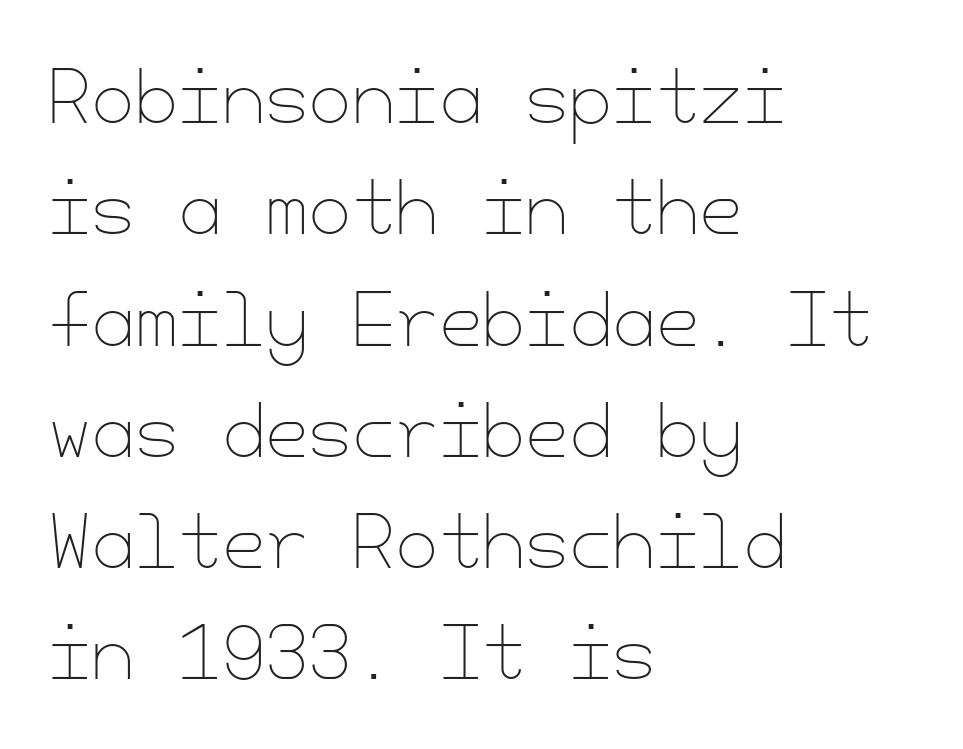
Q: Is the text bold? A: No.
Q: Is the text italic (slanted)? A: No, it is upright.
Q: Is the text underlined? A: No.
Q: How is the paragraph aligned? A: Left-aligned.
Q: Is the spacing between letters normal or unusually wide? A: Normal.
Q: Is the spacing between lines tight, normal or loose? A: Normal.
Q: Width (condensed, normal, or wide)? A: Normal.
Q: Stroke contrast? A: Low.
Q: x-height? A: Small.
